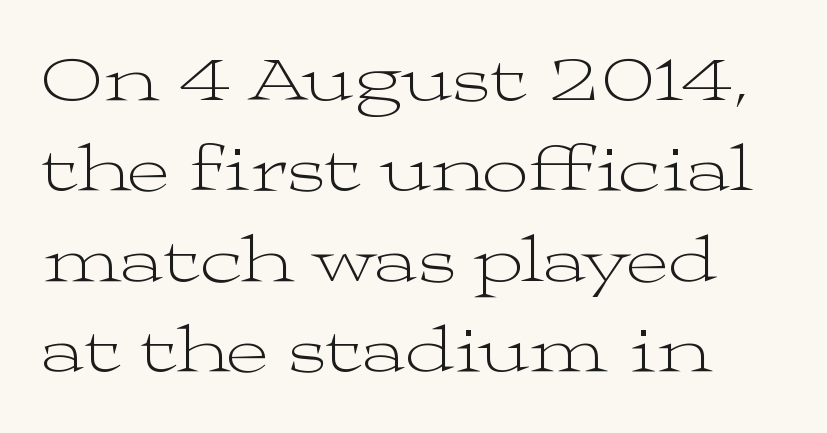
{"serif": "yes", "italic": "no", "bold": "no", "weight": "light", "width": "wide", "stroke_contrast": "medium", "x_height": "medium", "monospaced": "no", "underline": "no", "line_spacing": "normal", "line_spacing_ratio": 1.39, "letter_spacing": "normal", "letter_spacing_em": 0.0, "glyph_px": 65}
